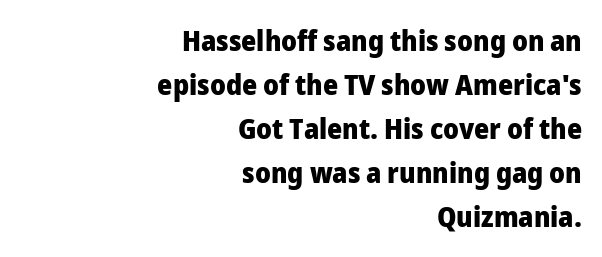
{"serif": "no", "italic": "no", "bold": "yes", "weight": "heavy", "width": "normal", "stroke_contrast": "low", "x_height": "medium", "monospaced": "no", "underline": "no", "align": "right", "line_spacing": "normal", "line_spacing_ratio": 1.52, "letter_spacing": "normal", "letter_spacing_em": 0.0, "glyph_px": 29}
